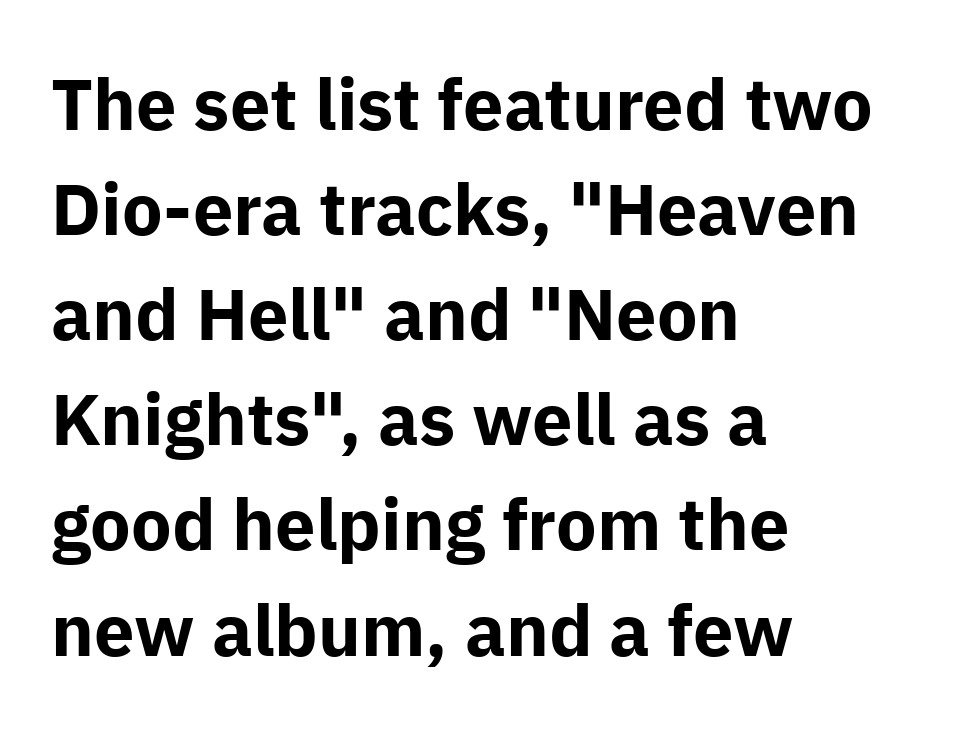
{"serif": "no", "italic": "no", "bold": "yes", "weight": "bold", "width": "normal", "stroke_contrast": "low", "x_height": "medium", "monospaced": "no", "underline": "no", "align": "left", "line_spacing": "normal", "line_spacing_ratio": 1.46, "letter_spacing": "normal", "letter_spacing_em": 0.0, "glyph_px": 72}
